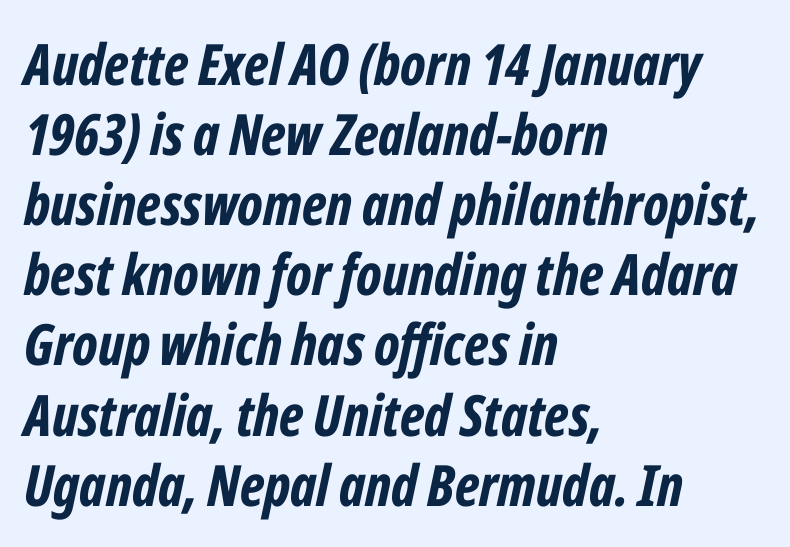
Q: Is the text bold? A: Yes.
Q: Is the text italic (slanted)? A: Yes, it leans right by about 12 degrees.
Q: Is the text underlined? A: No.
Q: How is the paragraph aligned? A: Left-aligned.
Q: Is the spacing between letters normal or unusually wide? A: Normal.
Q: Width (condensed, normal, or wide)? A: Condensed.
Q: Stroke contrast? A: Low.
Q: x-height? A: Medium.
Q: Monospaced? A: No.
